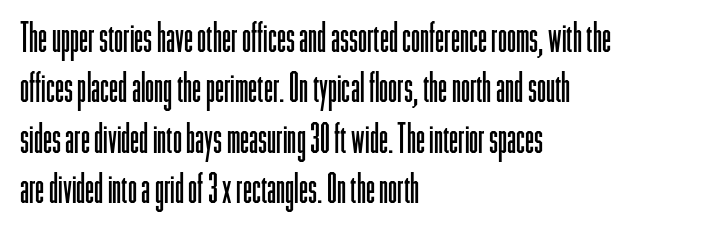
Regarding serifs, this sample does without them. Unmarked baselines from the first word to the last. Which margin do the lines hug? The left one — the right edge is uneven. Is there any slant? The stems are plumb. Summary of weight: not heavy and not bold.
